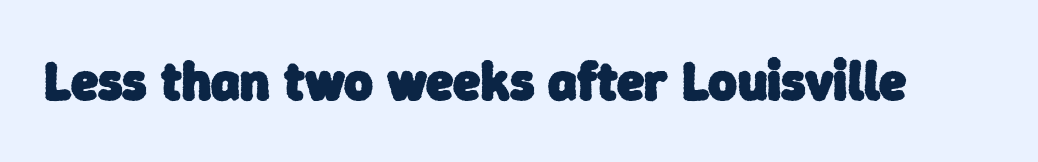
{"serif": "no", "bold": "yes", "weight": "heavy", "width": "normal", "stroke_contrast": "low", "x_height": "medium", "monospaced": "no", "underline": "no", "letter_spacing": "normal", "letter_spacing_em": 0.0, "glyph_px": 55}
